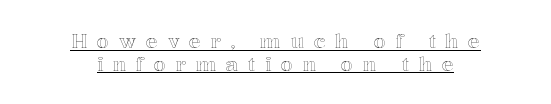
{"italic": "no", "underline": "yes", "align": "center", "line_spacing": "tight", "line_spacing_ratio": 1.13, "letter_spacing": "wide", "letter_spacing_em": 0.48, "glyph_px": 20}
